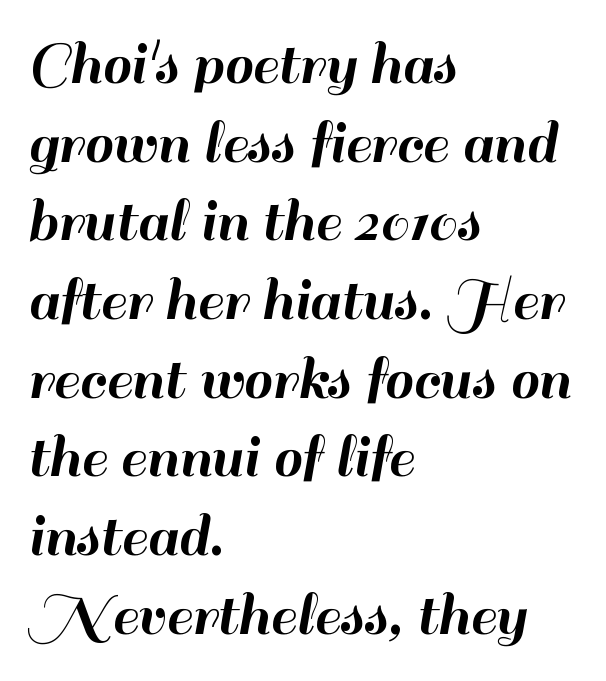
{"serif": "no", "width": "normal", "stroke_contrast": "high", "x_height": "small", "monospaced": "no", "underline": "no", "align": "left", "line_spacing_ratio": 1.21, "letter_spacing": "normal", "letter_spacing_em": 0.0, "glyph_px": 65}
